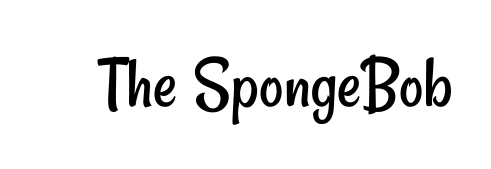
The passage shown is typed in a proportional face where columns would drift. In terms of letterform style, serifs are entirely absent. The passage shown has conventional tracking throughout. The specimen omits any rule beneath the text block's lines.
